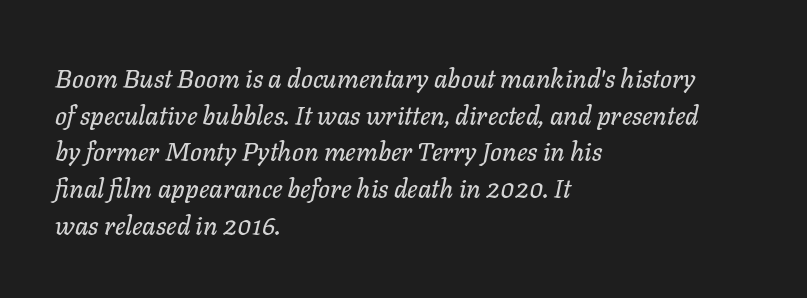
{"italic": "yes", "lean": "right", "slant_degrees": 11, "underline": "no", "align": "left", "line_spacing": "normal", "line_spacing_ratio": 1.41, "letter_spacing": "normal", "letter_spacing_em": 0.0, "glyph_px": 26}
